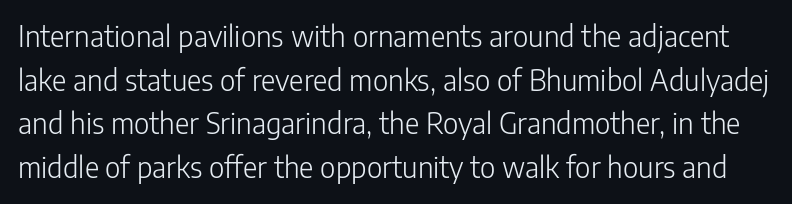
{"serif": "no", "italic": "no", "bold": "no", "weight": "light", "width": "normal", "stroke_contrast": "low", "x_height": "medium", "monospaced": "no", "underline": "no", "line_spacing": "normal", "line_spacing_ratio": 1.56, "letter_spacing": "normal", "letter_spacing_em": 0.0, "glyph_px": 28}
